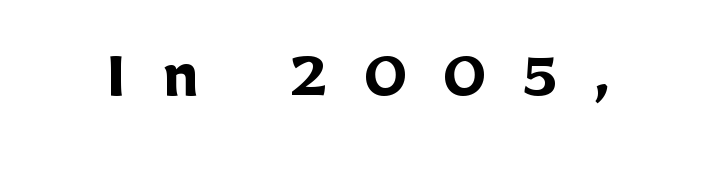
Ordinary non-slanted type is in use. Font category for this specimen: sans-serif. Between one letter and the next there's a generous, obvious gap. Proportional: the letters do not fall into vertical columns. Weight: bold. The foot of each line stays bare and open.
